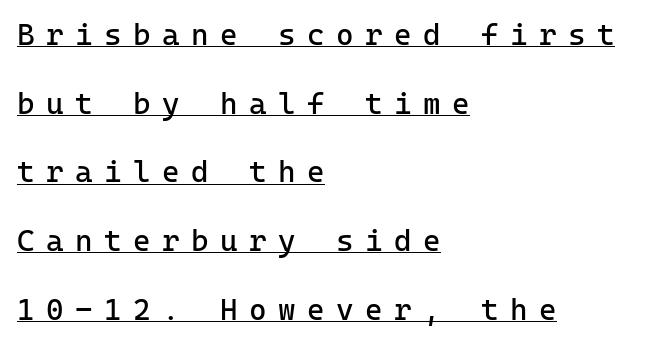
The image shows 30 px regular-weight sans-serif type, upright; set left-aligned, loose line spacing (2.29x), unusually wide letter spacing (+0.38 em), underlined; low stroke contrast and a medium x-height.
